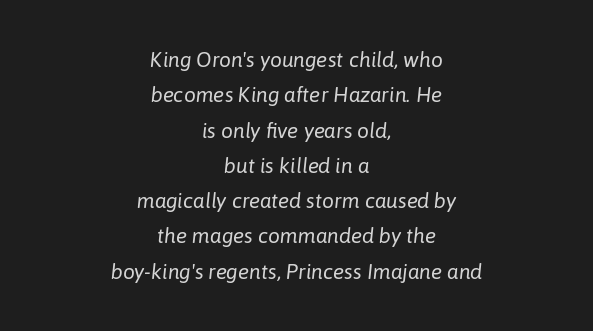
The image shows 21 px text type, italic (leaning right); set centered, normal line spacing (1.68x), normal letter spacing, not underlined.
